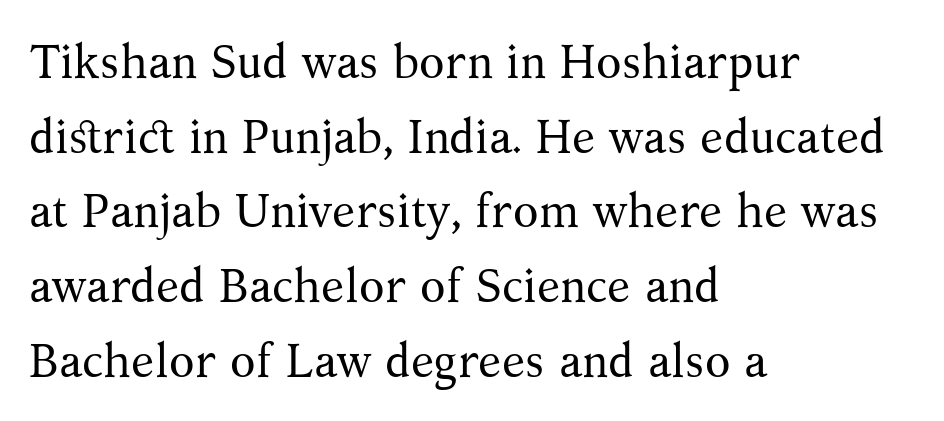
{"serif": "yes", "italic": "no", "bold": "no", "weight": "regular", "width": "normal", "stroke_contrast": "medium", "x_height": "medium", "monospaced": "no", "underline": "no", "align": "left", "line_spacing": "normal", "line_spacing_ratio": 1.59, "letter_spacing": "normal", "letter_spacing_em": 0.0, "glyph_px": 47}
